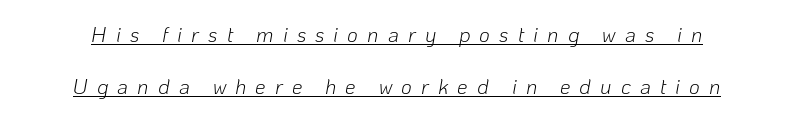
Q: Is the text bold? A: No.
Q: Is the text italic (slanted)? A: Yes, it leans right by about 10 degrees.
Q: Is the text underlined? A: Yes.
Q: Is the spacing between letters normal or unusually wide? A: Unusually wide.
Q: Is the spacing between lines tight, normal or loose? A: Loose.
